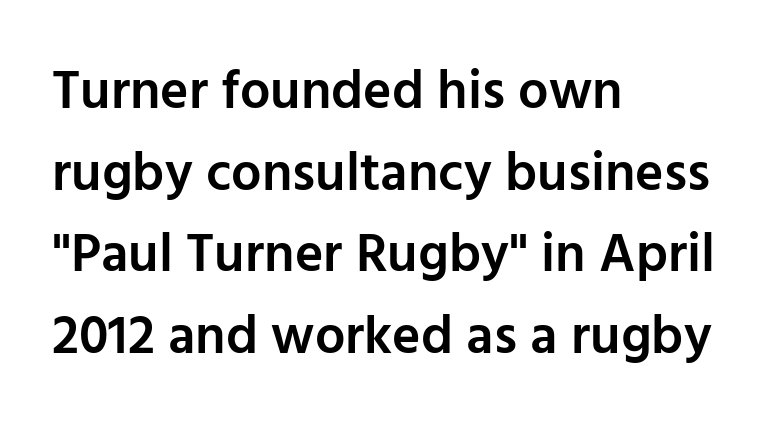
{"serif": "no", "italic": "no", "bold": "semi", "weight": "semibold", "width": "normal", "stroke_contrast": "low", "x_height": "medium", "monospaced": "no", "underline": "no", "align": "left", "line_spacing": "normal", "line_spacing_ratio": 1.51, "letter_spacing": "normal", "letter_spacing_em": 0.0, "glyph_px": 54}
